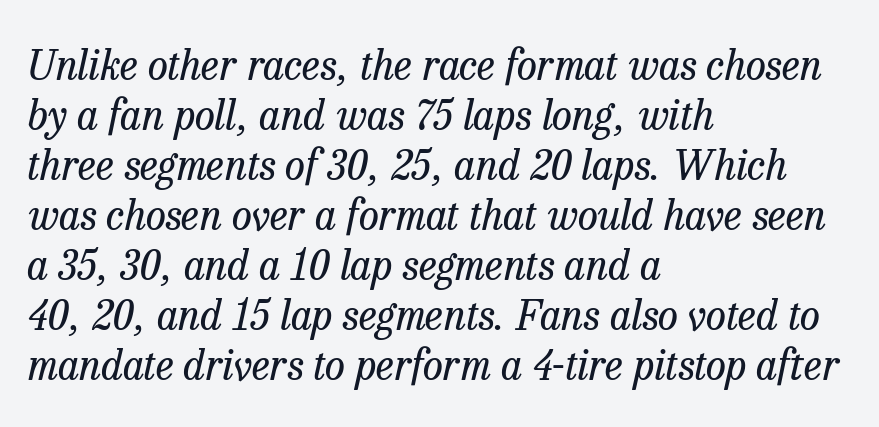
The horizontal fit of the characters is conventional and even. Examine the stroke ends and you'll spot serifs. The rag falls on the right side of this text block. A quiet, ordinary-to-light weight characterises the typeface. Character widths vary here, with narrow letters taking less room than wide ones.
